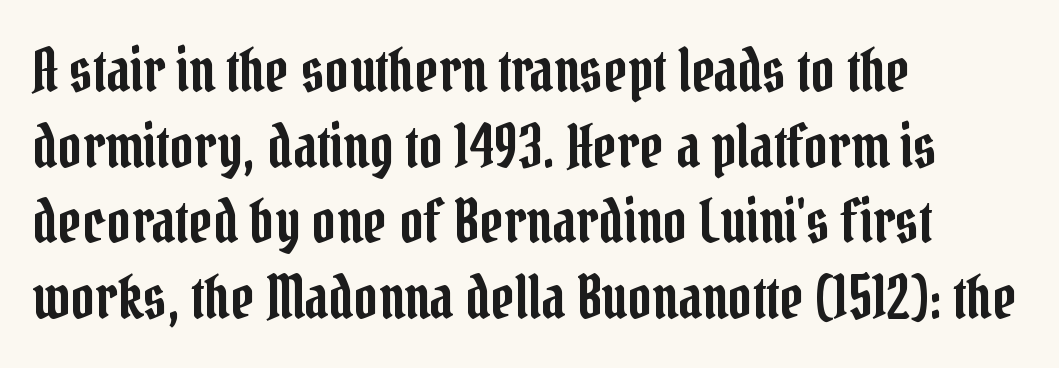
The image shows 59 px condensed serif type, upright; set left-aligned, normal line spacing (1.28x), normal letter spacing, not underlined; low stroke contrast and a medium x-height.
